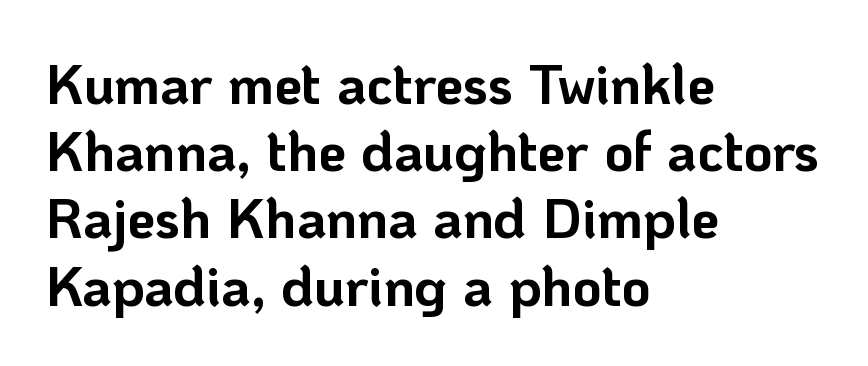
Character widths vary here, with narrow letters taking less room than wide ones. The gaps between neighbouring characters are ordinary and unremarkable. The font is running at its bold setting. Serif or sans? Sans — the stroke terminals are bare. Posture: vertical. Quick note: underline off.
